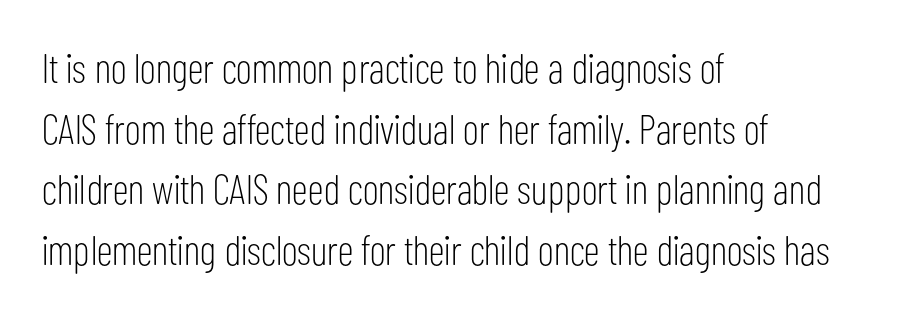
The image shows 41 px light, condensed sans-serif type, upright; set left-aligned, normal line spacing (1.48x), normal letter spacing, not underlined; low stroke contrast and a medium x-height.
